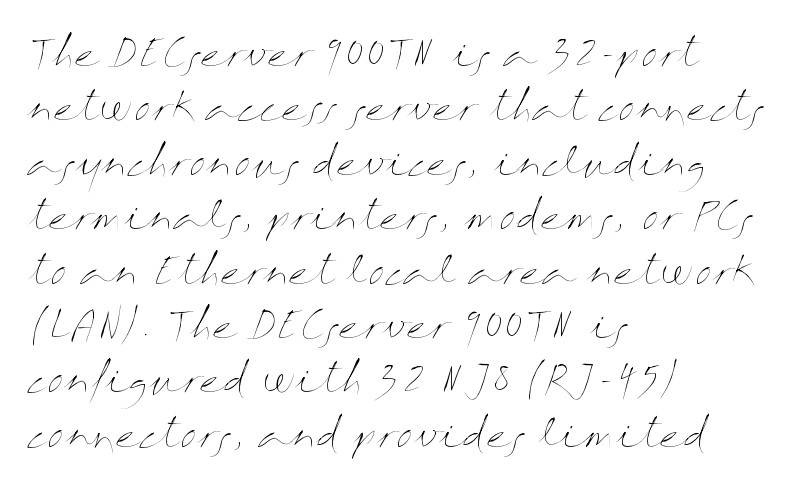
Spacing verdict: proportional, widths tailored to each character. Whoever set this chose a conventional vertical rhythm. Weight class: somewhere from thin through regular. Nothing unusual about the tracking: characters are spaced as the font intends.
